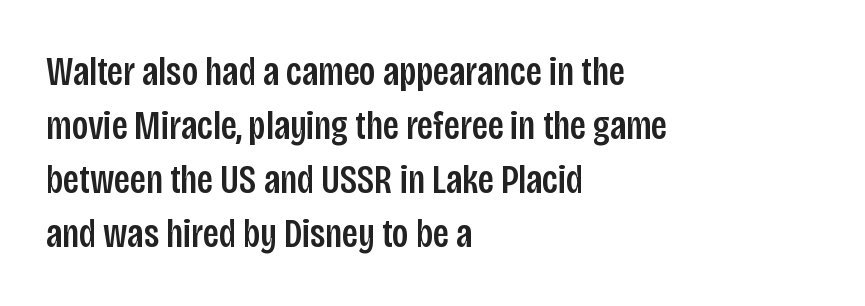
Letter spacing: default. This sample uses an upright cut, with every glyph sitting square on the baseline. Teacher's note: observe the even left margin — that is flush-left alignment. Unlike a traditional serif, this face leaves its strokes unadorned.
